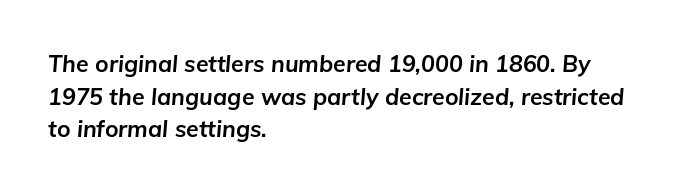
Beneath every word, the page is bare. Emphasis by weight is at full strength: bold. It's the slanting kind of type. These lines sit exactly where default settings would place them. Honestly, the letter spacing is just normal — you wouldn't notice it. The setting favours the left margin, as ordinary paragraphs usually do.
